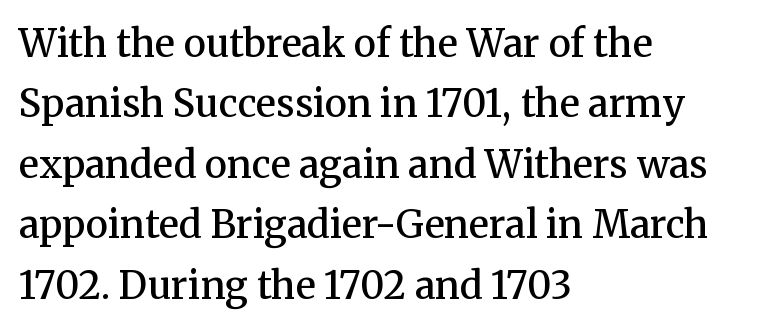
{"serif": "yes", "italic": "no", "bold": "semi", "weight": "semibold", "width": "normal", "stroke_contrast": "medium", "x_height": "medium", "monospaced": "no", "underline": "no", "align": "left", "line_spacing": "normal", "line_spacing_ratio": 1.59, "letter_spacing": "normal", "letter_spacing_em": 0.0, "glyph_px": 38}
